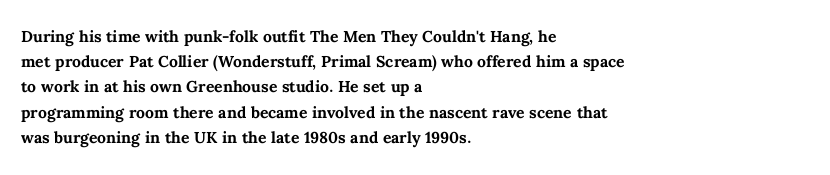
{"italic": "no", "bold": "yes", "underline": "no", "align": "left", "line_spacing_ratio": 1.2, "letter_spacing": "normal", "letter_spacing_em": 0.0, "glyph_px": 21}
